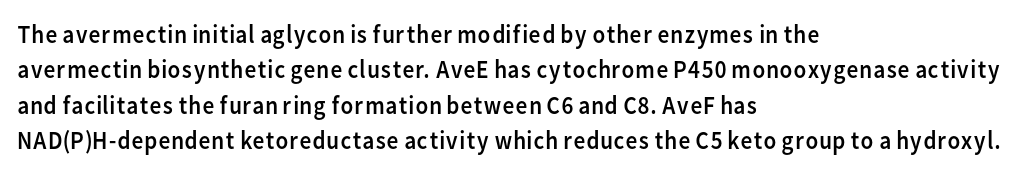
{"italic": "no", "bold": "no", "underline": "no", "align": "left", "line_spacing": "normal", "line_spacing_ratio": 1.36, "letter_spacing": "normal", "letter_spacing_em": 0.0, "glyph_px": 26}
